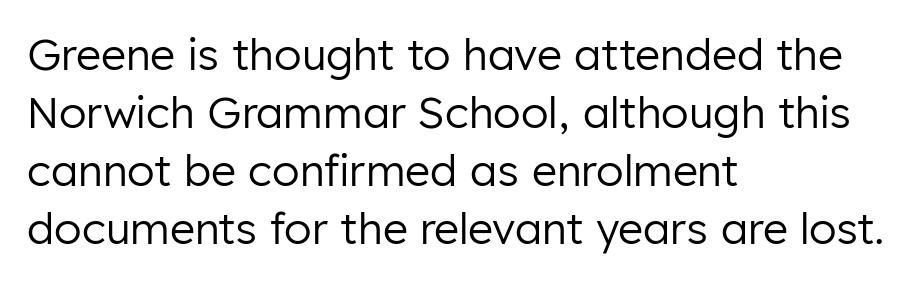
The image shows 43 px regular-weight sans-serif type, upright; set left-aligned, normal line spacing (1.35x), normal letter spacing, not underlined; low stroke contrast and a medium x-height.
